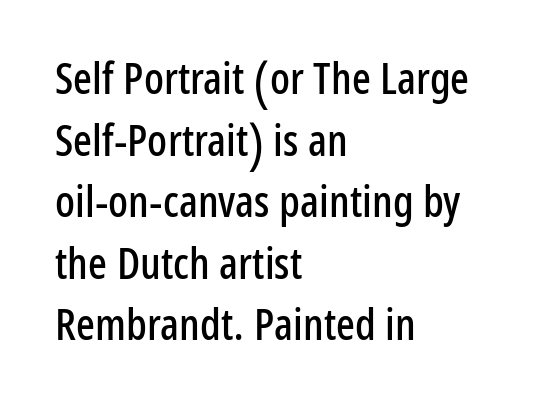
The image shows 44 px condensed sans-serif type, upright; set left-aligned, normal line spacing (1.4x), normal letter spacing, not underlined; low stroke contrast and a medium x-height.
